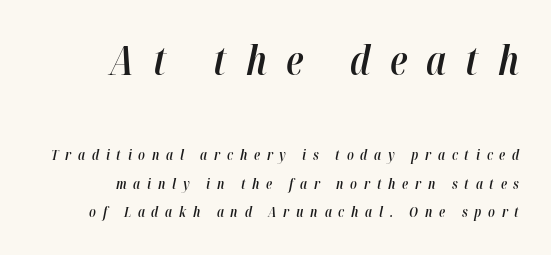
{"italic": "yes", "lean": "right", "slant_degrees": 12, "bold": "semi", "weight": "semibold", "width": "condensed", "stroke_contrast": "high", "x_height": "medium", "monospaced": "no", "underline": "no", "align": "right", "line_spacing": "loose", "line_spacing_ratio": 2.03, "letter_spacing": "wide", "letter_spacing_em": 0.48, "larger_block": "first", "size_ratio": 2.86, "glyph_px": 40}
